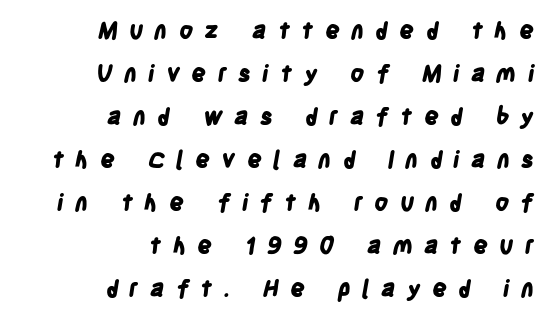
Q: Is the text bold? A: Yes.
Q: Is the text underlined? A: No.
Q: How is the paragraph aligned? A: Right-aligned.
Q: Is the spacing between letters normal or unusually wide? A: Unusually wide.
